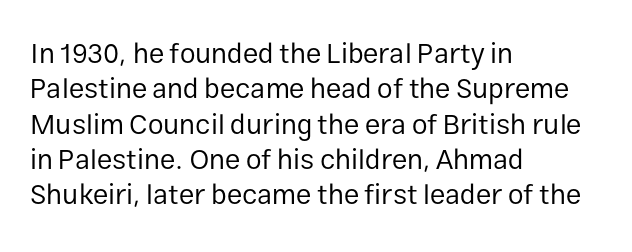
The image shows 28 px regular-weight sans-serif type, upright; set left-aligned, normal line spacing (1.26x), normal letter spacing, not underlined; low stroke contrast and a medium x-height.
